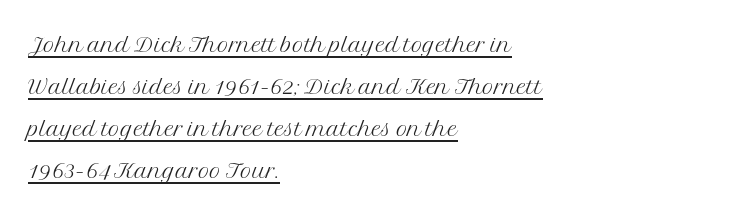
The image shows 31 px light serif type; set left-aligned, normal line spacing (1.36x), normal letter spacing, underlined; medium stroke contrast and a medium x-height.
